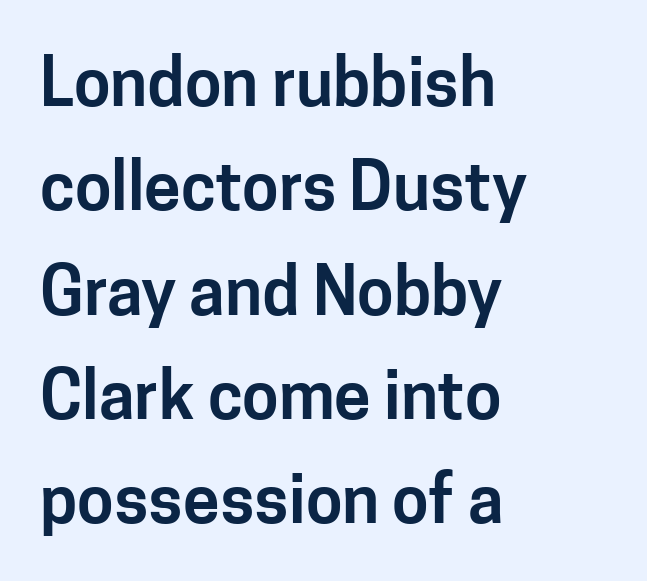
Serif or sans? Sans — the stroke terminals are bare. The letters advance in unequal steps, a hallmark of proportional type. Words appear dense and cohesive because spacing is normal. You can tell it's not italic because the verticals are truly vertical. Successive baselines arrive at the customary interval. Visually the block forms a straight wall on the left and a jagged coastline on the right.
